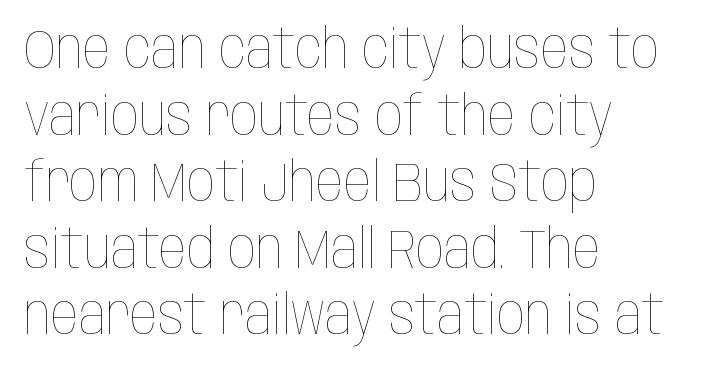
The image shows 55 px thin, condensed type, upright; set left-aligned, line spacing 1.21x, normal letter spacing, not underlined; low stroke contrast and a large x-height.
